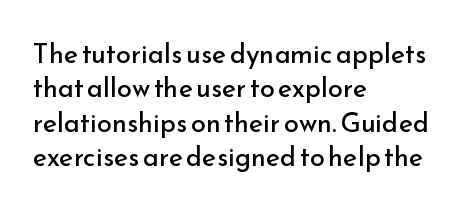
{"italic": "no", "bold": "no", "underline": "no", "align": "left", "line_spacing": "normal", "line_spacing_ratio": 1.27, "letter_spacing": "normal", "letter_spacing_em": 0.0, "glyph_px": 27}
